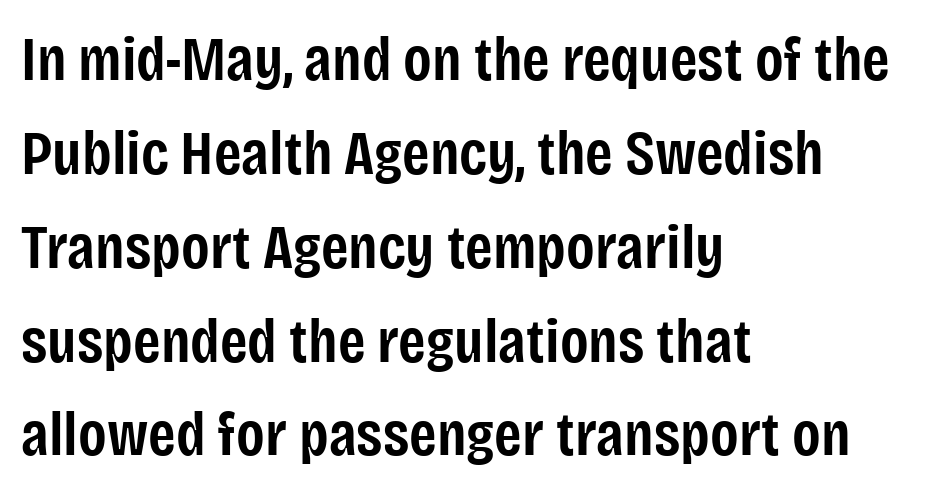
Q: Is the text bold? A: Semi-bold.
Q: Is the text italic (slanted)? A: No, it is upright.
Q: Is the typeface a serif or a sans-serif typeface? A: Sans-serif.
Q: Is the text underlined? A: No.
Q: How is the paragraph aligned? A: Left-aligned.
Q: Is the spacing between letters normal or unusually wide? A: Normal.
Q: Is the spacing between lines tight, normal or loose? A: Normal.
Q: Width (condensed, normal, or wide)? A: Condensed.
Q: Stroke contrast? A: Low.
Q: x-height? A: Large.
Q: Monospaced? A: No.
